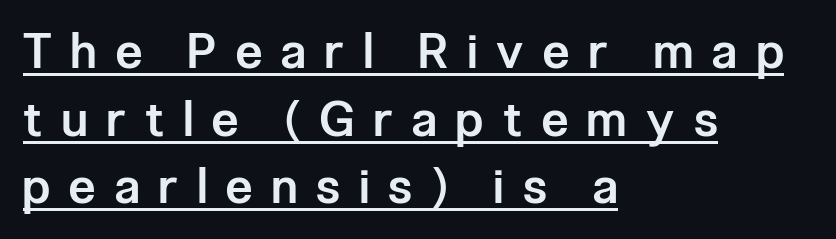
The image shows 48 px semibold, condensed sans-serif type, upright; set left-aligned, normal line spacing (1.41x), unusually wide letter spacing (+0.41 em), underlined; low stroke contrast and a medium x-height.
